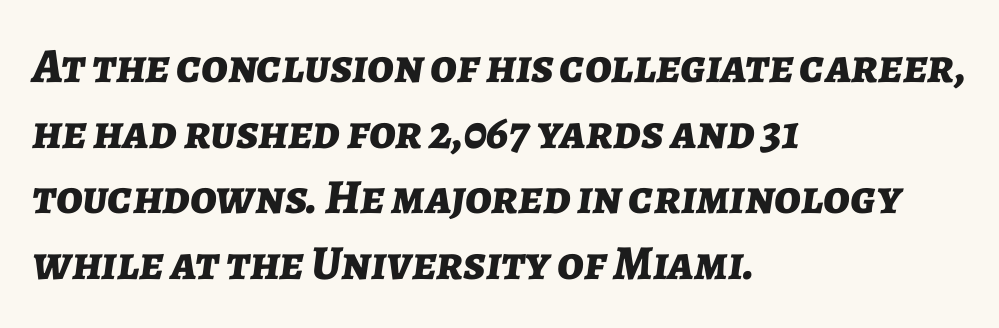
Q: Is the text bold? A: Yes.
Q: Is the text italic (slanted)? A: Yes, it leans right by about 7 degrees.
Q: Is the text underlined? A: No.
Q: How is the paragraph aligned? A: Left-aligned.
Q: Is the spacing between letters normal or unusually wide? A: Normal.
Q: Is the spacing between lines tight, normal or loose? A: Normal.
Q: Width (condensed, normal, or wide)? A: Normal.
Q: Stroke contrast? A: Low.
Q: x-height? A: Medium.
Q: Monospaced? A: No.
